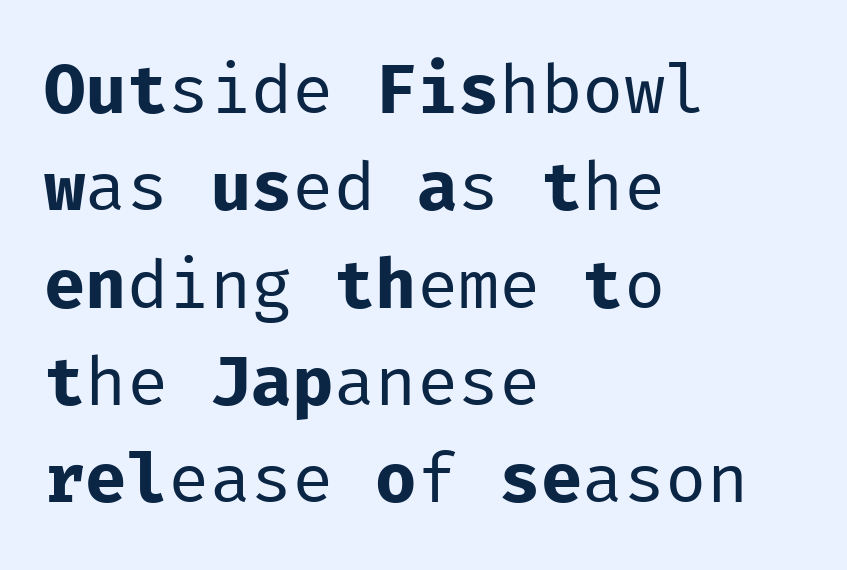
{"serif": "no", "italic": "no", "bold": "no", "weight": "regular", "width": "normal", "stroke_contrast": "low", "x_height": "medium", "monospaced": "yes", "underline": "no", "align": "left", "line_spacing": "normal", "line_spacing_ratio": 1.41, "letter_spacing": "normal", "letter_spacing_em": 0.0, "glyph_px": 69}
